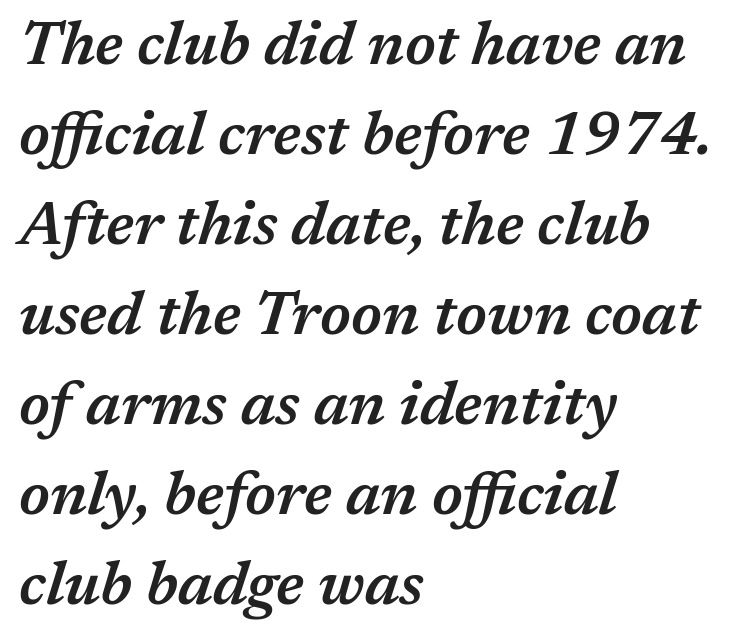
Q: Is the text bold? A: Semi-bold.
Q: Is the text italic (slanted)? A: Yes, it leans right by about 17 degrees.
Q: Is the text underlined? A: No.
Q: How is the paragraph aligned? A: Left-aligned.
Q: Is the spacing between letters normal or unusually wide? A: Normal.
Q: Is the spacing between lines tight, normal or loose? A: Normal.
Q: Width (condensed, normal, or wide)? A: Normal.
Q: Stroke contrast? A: Medium.
Q: x-height? A: Medium.
Q: Monospaced? A: No.
